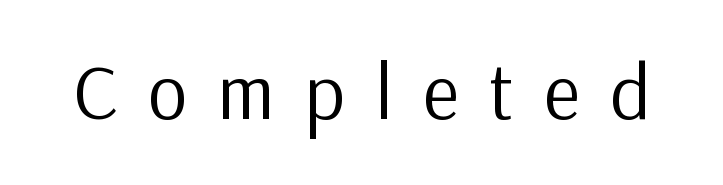
The image shows 78 px regular-weight sans-serif type, upright; set unusually wide letter spacing (+0.39 em), not underlined; low stroke contrast and a medium x-height.
